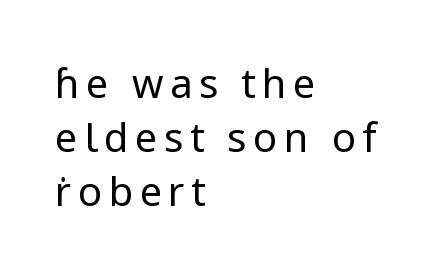
The image shows 40 px regular-weight sans-serif type, upright; set left-aligned, normal line spacing (1.35x), not underlined; low stroke contrast and a medium x-height.
